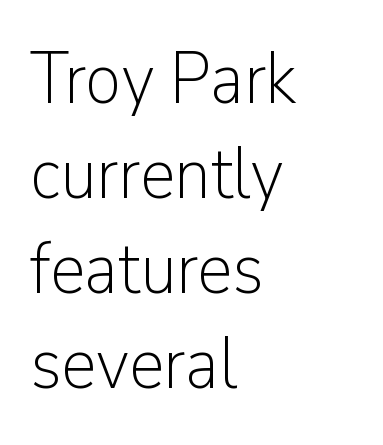
The image shows 72 px light sans-serif type, upright; set left-aligned, normal line spacing (1.32x), normal letter spacing, not underlined; low stroke contrast and a medium x-height.
